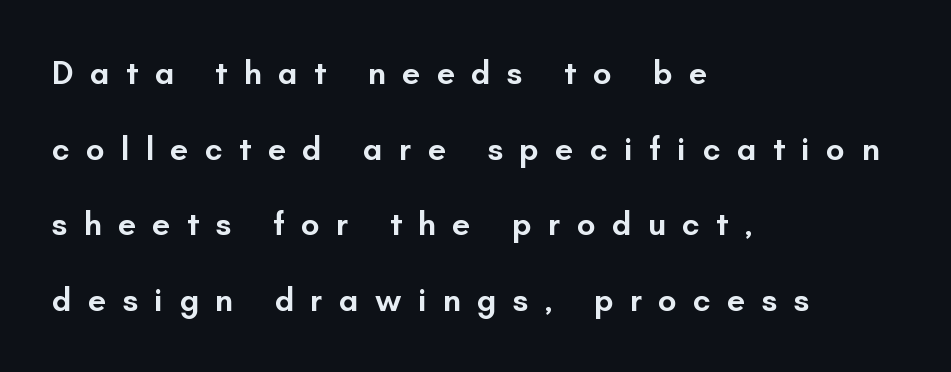
Q: Is the text bold? A: Semi-bold.
Q: Is the text italic (slanted)? A: No, it is upright.
Q: Is the typeface a serif or a sans-serif typeface? A: Sans-serif.
Q: Is the text underlined? A: No.
Q: How is the paragraph aligned? A: Left-aligned.
Q: Is the spacing between letters normal or unusually wide? A: Unusually wide.
Q: Is the spacing between lines tight, normal or loose? A: Loose.
Q: Width (condensed, normal, or wide)? A: Normal.
Q: Stroke contrast? A: Low.
Q: x-height? A: Small.
Q: Monospaced? A: No.
